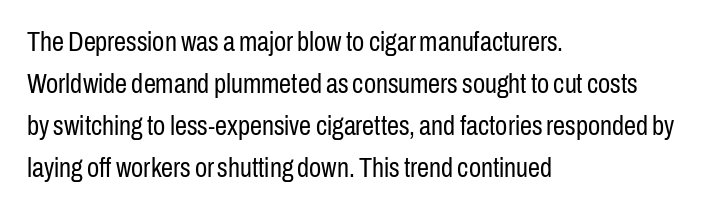
{"italic": "no", "bold": "no", "underline": "no", "align": "left", "line_spacing": "normal", "line_spacing_ratio": 1.55, "letter_spacing": "normal", "letter_spacing_em": 0.0, "glyph_px": 27}
